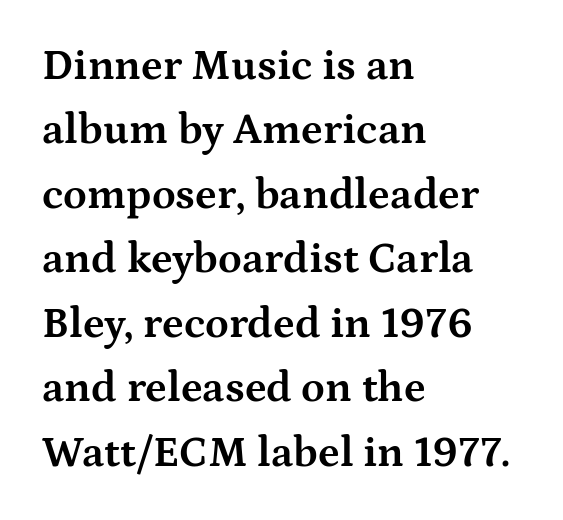
{"serif": "yes", "italic": "no", "bold": "yes", "weight": "bold", "width": "wide", "stroke_contrast": "medium", "x_height": "medium", "monospaced": "no", "underline": "no", "align": "left", "line_spacing": "normal", "line_spacing_ratio": 1.5, "letter_spacing": "normal", "letter_spacing_em": 0.0, "glyph_px": 43}
